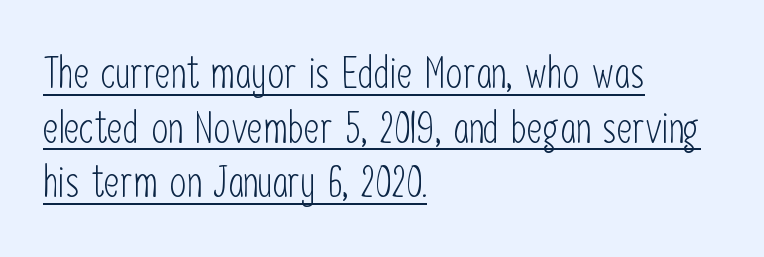
Q: Is the text bold? A: No.
Q: Is the text italic (slanted)? A: No, it is upright.
Q: Is the typeface a serif or a sans-serif typeface? A: Sans-serif.
Q: Is the text underlined? A: Yes.
Q: How is the paragraph aligned? A: Left-aligned.
Q: Is the spacing between letters normal or unusually wide? A: Normal.
Q: Is the spacing between lines tight, normal or loose? A: Normal.
Q: Width (condensed, normal, or wide)? A: Condensed.
Q: Stroke contrast? A: Low.
Q: x-height? A: Medium.
Q: Monospaced? A: No.
